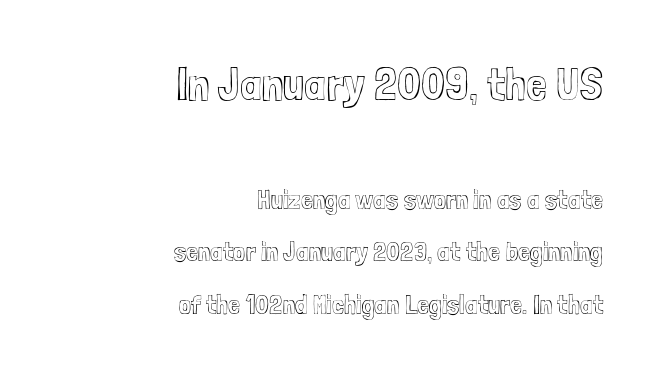
Rows of type keep a wide berth in the vertical direction. The text block is weighted toward the right margin, trailing off unevenly leftward. It's the straight-up-and-down kind of type. The space directly below the letters is spotless. The passage shown begins with its larger block and ends with its smaller one. Varying glyph widths throughout — classic text-font behaviour.
